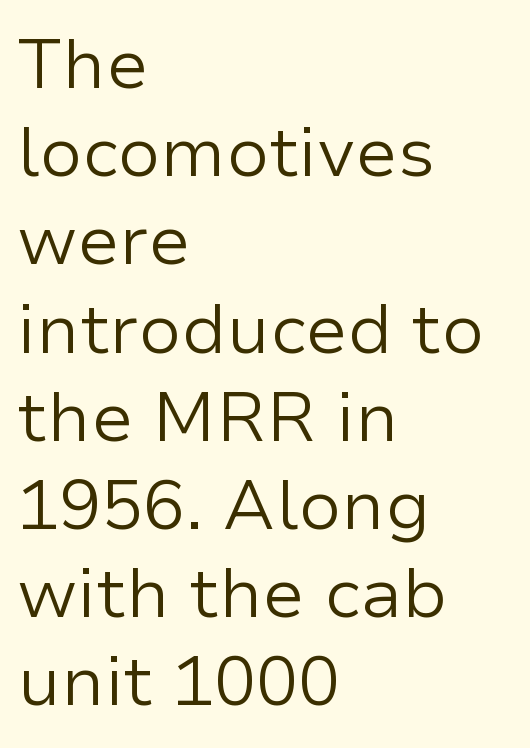
{"serif": "no", "italic": "no", "bold": "no", "weight": "regular", "width": "normal", "stroke_contrast": "low", "x_height": "medium", "monospaced": "no", "underline": "no", "align": "left", "line_spacing": "normal", "line_spacing_ratio": 1.26, "letter_spacing": "normal", "letter_spacing_em": 0.0, "glyph_px": 70}
